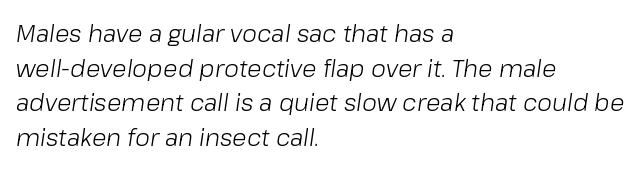
The image shows 24 px text type, italic (leaning right); set left-aligned, normal line spacing (1.44x), normal letter spacing, not underlined.
